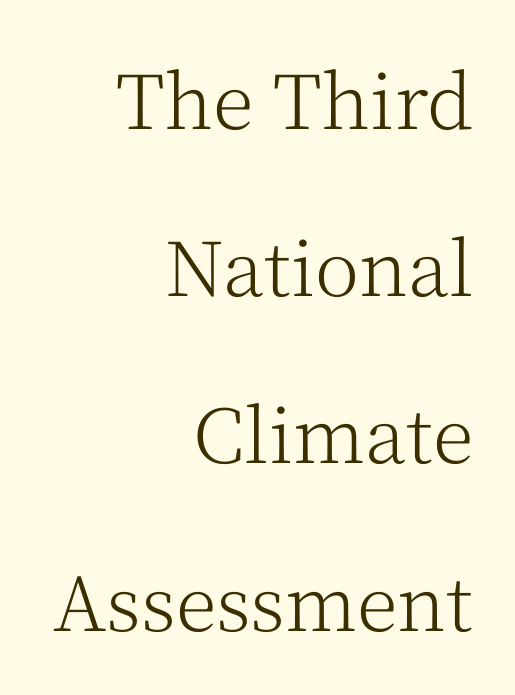
{"serif": "yes", "italic": "no", "bold": "no", "weight": "light", "width": "normal", "stroke_contrast": "medium", "x_height": "medium", "monospaced": "no", "underline": "no", "align": "right", "line_spacing": "loose", "line_spacing_ratio": 2.23, "letter_spacing": "normal", "letter_spacing_em": 0.0, "glyph_px": 75}
